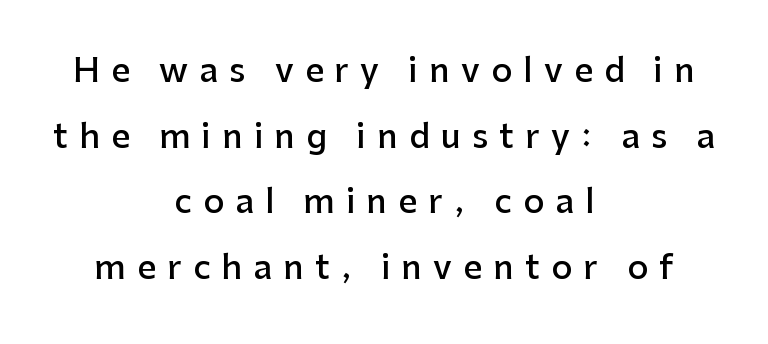
Q: Is the text bold? A: Semi-bold.
Q: Is the text italic (slanted)? A: No, it is upright.
Q: Is the typeface a serif or a sans-serif typeface? A: Sans-serif.
Q: Is the text underlined? A: No.
Q: How is the paragraph aligned? A: Centered.
Q: Is the spacing between letters normal or unusually wide? A: Unusually wide.
Q: Is the spacing between lines tight, normal or loose? A: Loose.
Q: Width (condensed, normal, or wide)? A: Normal.
Q: Stroke contrast? A: Low.
Q: x-height? A: Medium.
Q: Monospaced? A: No.
